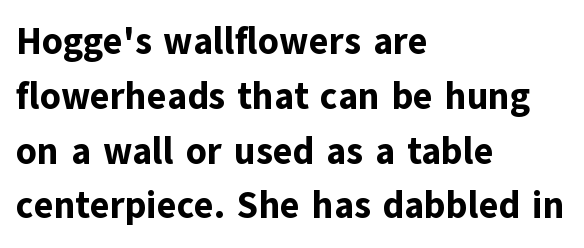
{"serif": "no", "italic": "no", "bold": "yes", "weight": "bold", "width": "normal", "stroke_contrast": "low", "x_height": "medium", "monospaced": "no", "underline": "no", "align": "left", "line_spacing": "normal", "line_spacing_ratio": 1.48, "letter_spacing": "normal", "letter_spacing_em": 0.0, "glyph_px": 37}
